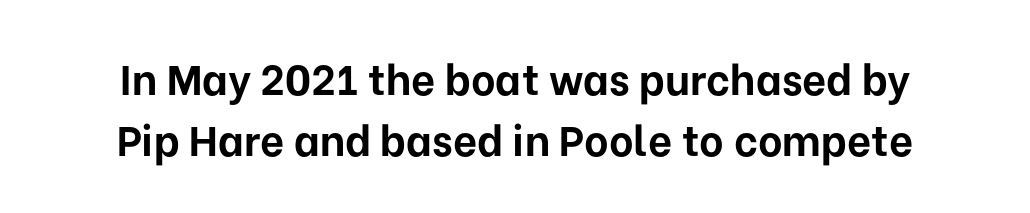
Compared with a flush-left layout, this one balances lines on the center instead. Nobody drew a line under any word here. The passage shown is typeset with a sans-serif family. Rows of type keep a routine distance in the vertical direction. Notice how the stems are strictly vertical — no italics here.
